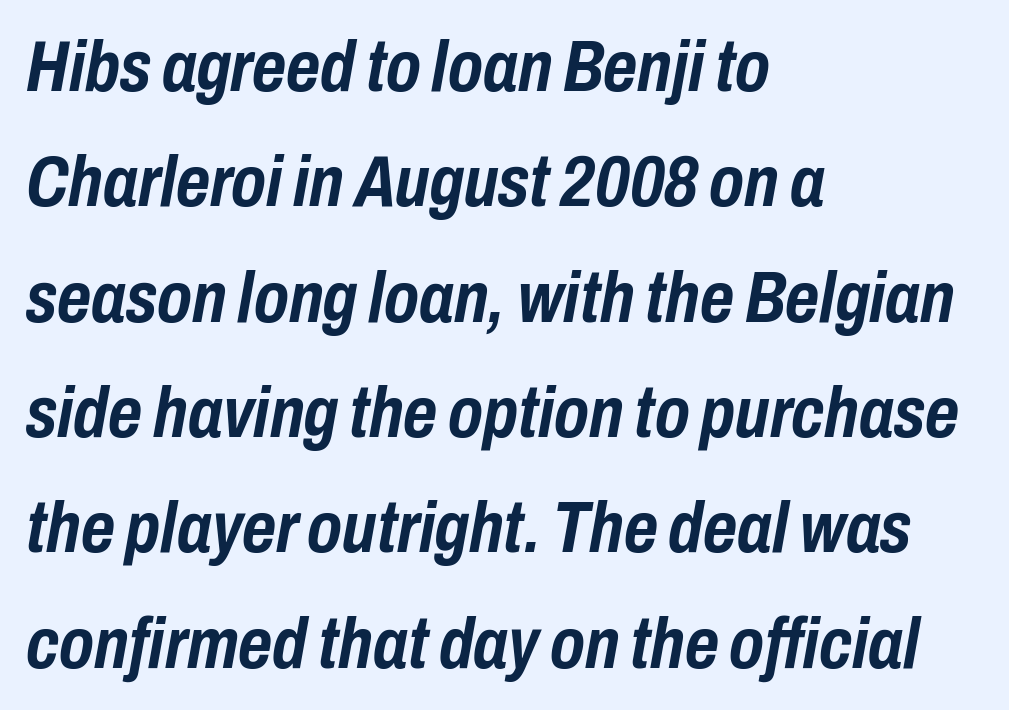
Q: Is the text bold? A: Yes.
Q: Is the text italic (slanted)? A: Yes, it leans right by about 10 degrees.
Q: Is the text underlined? A: No.
Q: How is the paragraph aligned? A: Left-aligned.
Q: Is the spacing between letters normal or unusually wide? A: Normal.
Q: Is the spacing between lines tight, normal or loose? A: Normal.
Q: Width (condensed, normal, or wide)? A: Condensed.
Q: Stroke contrast? A: Low.
Q: x-height? A: Medium.
Q: Monospaced? A: No.
